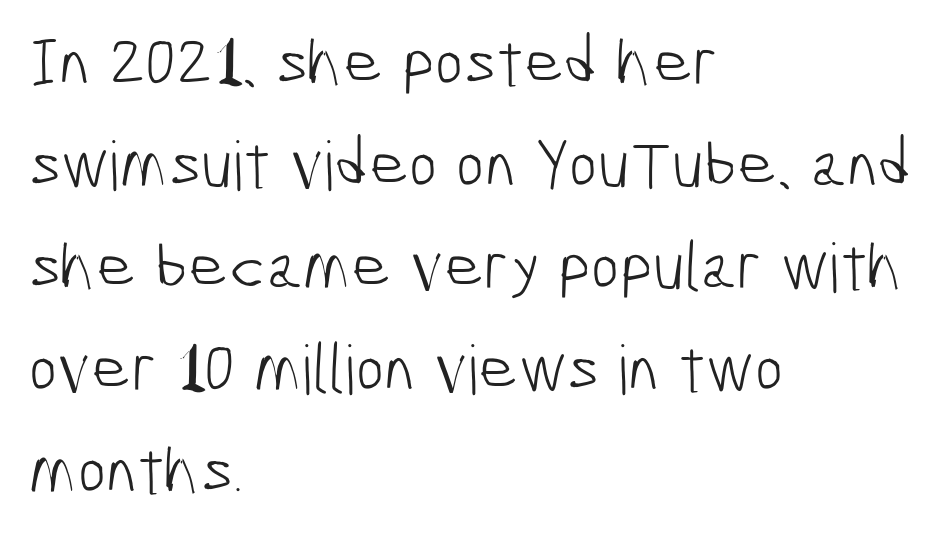
Q: Is the text bold? A: No.
Q: Is the typeface a serif or a sans-serif typeface? A: Sans-serif.
Q: Is the text underlined? A: No.
Q: How is the paragraph aligned? A: Left-aligned.
Q: Is the spacing between letters normal or unusually wide? A: Normal.
Q: Is the spacing between lines tight, normal or loose? A: Normal.
Q: Width (condensed, normal, or wide)? A: Condensed.
Q: Stroke contrast? A: Low.
Q: x-height? A: Medium.
Q: Monospaced? A: No.
